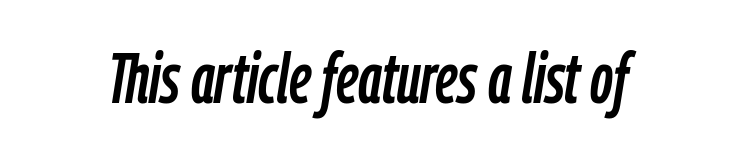
Q: Is the text italic (slanted)? A: Yes, it leans right by about 9 degrees.
Q: Is the text underlined? A: No.
Q: Is the spacing between letters normal or unusually wide? A: Normal.
Q: Width (condensed, normal, or wide)? A: Condensed.
Q: Stroke contrast? A: Low.
Q: x-height? A: Medium.
Q: Monospaced? A: No.
